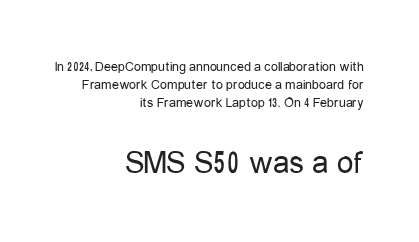
{"serif": "no", "italic": "no", "bold": "no", "weight": "regular", "width": "condensed", "stroke_contrast": "low", "x_height": "medium", "monospaced": "no", "underline": "no", "align": "right", "line_spacing": "normal", "line_spacing_ratio": 1.3, "letter_spacing": "normal", "letter_spacing_em": 0.0, "larger_block": "second", "size_ratio": 2.36, "glyph_px": 33}
